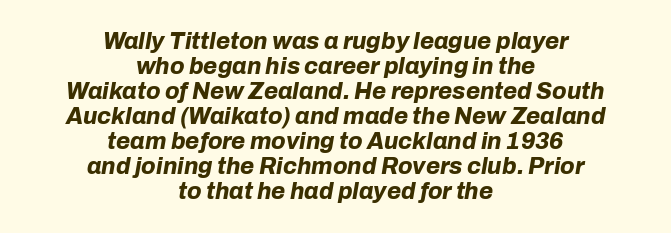
{"italic": "yes", "lean": "right", "slant_degrees": 10, "bold": "yes", "underline": "no", "align": "center", "line_spacing": "tight", "line_spacing_ratio": 1.09, "letter_spacing": "normal", "letter_spacing_em": 0.0, "glyph_px": 23}
